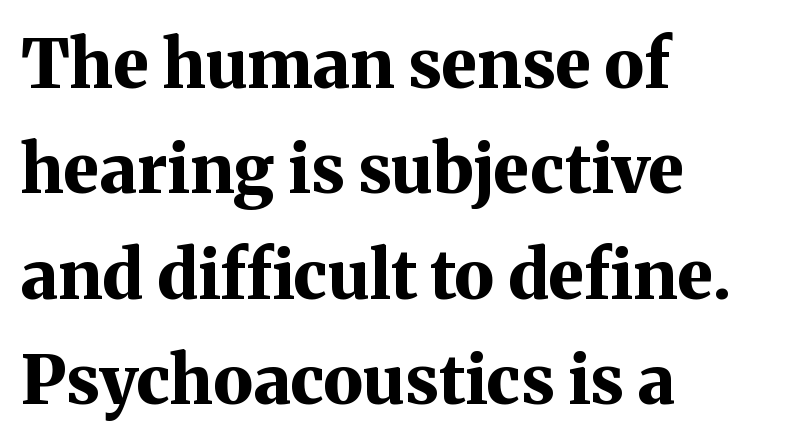
{"serif": "yes", "italic": "no", "bold": "yes", "weight": "bold", "width": "normal", "stroke_contrast": "medium", "x_height": "medium", "monospaced": "no", "underline": "no", "align": "left", "line_spacing": "normal", "line_spacing_ratio": 1.55, "letter_spacing": "normal", "letter_spacing_em": 0.0, "glyph_px": 68}
